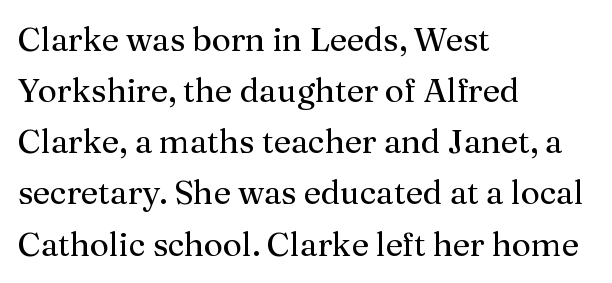
The image shows 33 px regular-weight serif type, upright; set left-aligned, normal line spacing (1.55x), normal letter spacing, not underlined; medium stroke contrast and a medium x-height.
